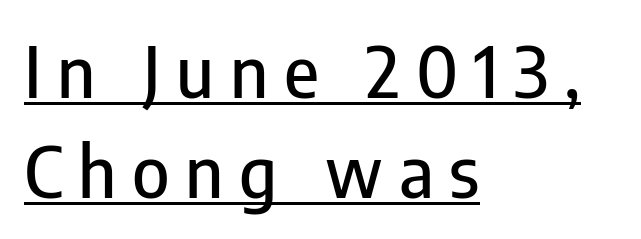
{"serif": "no", "italic": "no", "width": "condensed", "stroke_contrast": "low", "x_height": "medium", "monospaced": "no", "underline": "yes", "align": "left", "line_spacing": "normal", "line_spacing_ratio": 1.41, "letter_spacing": "wide", "letter_spacing_em": 0.22, "glyph_px": 71}
